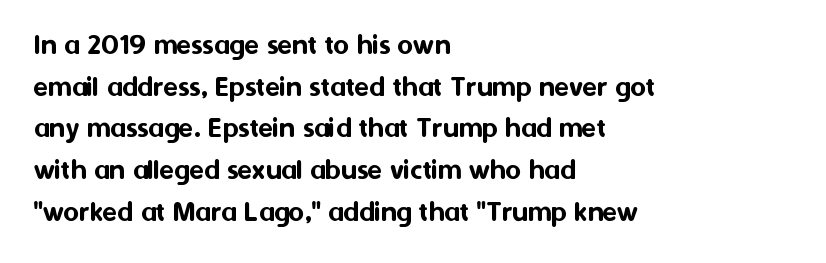
Q: Is the text italic (slanted)? A: No, it is upright.
Q: Is the typeface a serif or a sans-serif typeface? A: Sans-serif.
Q: Is the text underlined? A: No.
Q: How is the paragraph aligned? A: Left-aligned.
Q: Is the spacing between letters normal or unusually wide? A: Normal.
Q: Is the spacing between lines tight, normal or loose? A: Normal.
Q: Width (condensed, normal, or wide)? A: Normal.
Q: Stroke contrast? A: Medium.
Q: x-height? A: Medium.
Q: Monospaced? A: No.
